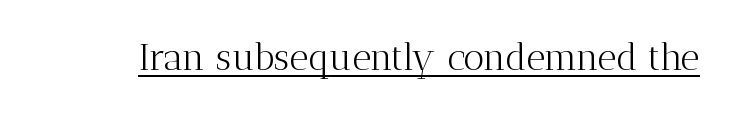
The rendering uses natural spacing where letterforms have individual widths. To sum up the face: it has serifs. Is the stroke heavy? The answer is a plain regular-or-lighter. The face used here appears with an underline applied.
